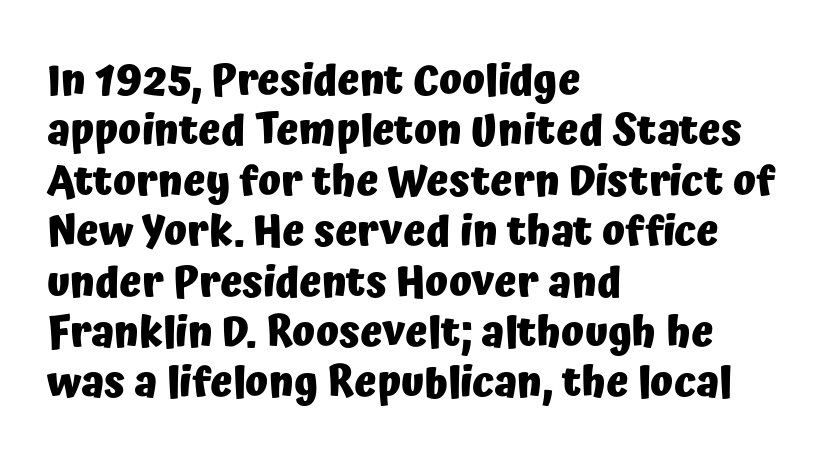
Q: Is the text bold? A: Yes.
Q: Is the text italic (slanted)? A: No, it is upright.
Q: Is the typeface a serif or a sans-serif typeface? A: Sans-serif.
Q: Is the text underlined? A: No.
Q: How is the paragraph aligned? A: Left-aligned.
Q: Is the spacing between letters normal or unusually wide? A: Normal.
Q: Width (condensed, normal, or wide)? A: Normal.
Q: Stroke contrast? A: Low.
Q: x-height? A: Medium.
Q: Monospaced? A: No.
